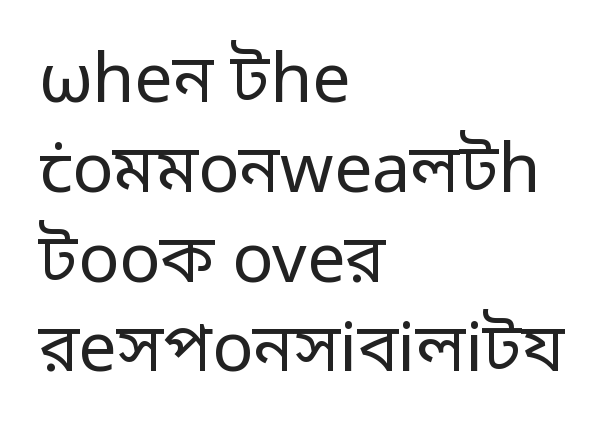
Q: Is the text bold? A: No.
Q: Is the text italic (slanted)? A: No, it is upright.
Q: Is the typeface a serif or a sans-serif typeface? A: Sans-serif.
Q: Is the text underlined? A: No.
Q: How is the paragraph aligned? A: Left-aligned.
Q: Is the spacing between letters normal or unusually wide? A: Normal.
Q: Is the spacing between lines tight, normal or loose? A: Normal.
Q: Width (condensed, normal, or wide)? A: Normal.
Q: Stroke contrast? A: Low.
Q: x-height? A: Medium.
Q: Monospaced? A: No.
